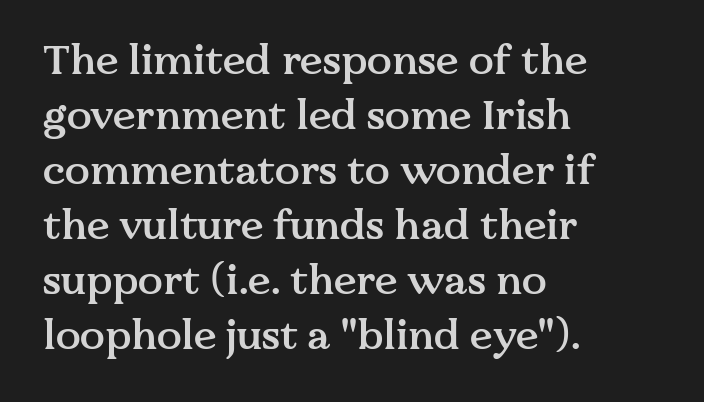
Every stem runs plumb, perpendicular to the baseline. The glyphs are unaccompanied by any horizontal stroke below them. Small tapered or slab feet sit at the stroke ends, so this counts as serif. The letters advance in unequal steps, a hallmark of proportional type. Normally led — the rows are evenly, conventionally spaced.
